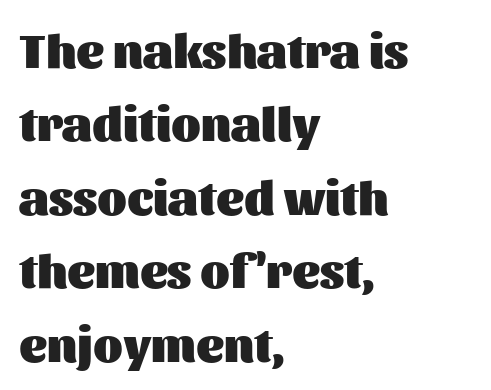
The image shows 48 px heavy sans-serif type, upright; set left-aligned, normal line spacing (1.53x), normal letter spacing, not underlined; medium stroke contrast and a medium x-height.
